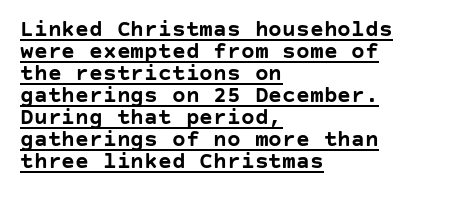
The rendering uses a small line-height, squeezing the rows. The horizontal fit of the characters is conventional and even. Ascenders rise straight up at ninety degrees. All the whitespace from short lines collects on the right.
